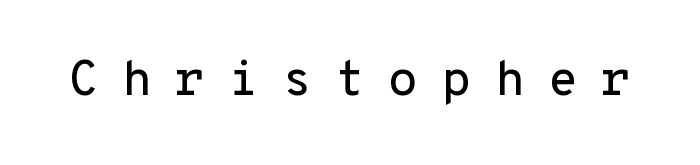
Q: Is the text italic (slanted)? A: No, it is upright.
Q: Is the typeface a serif or a sans-serif typeface? A: Sans-serif.
Q: Is the text underlined? A: No.
Q: Is the spacing between letters normal or unusually wide? A: Unusually wide.
Q: Width (condensed, normal, or wide)? A: Normal.
Q: Stroke contrast? A: Low.
Q: x-height? A: Medium.
Q: Monospaced? A: Yes.
